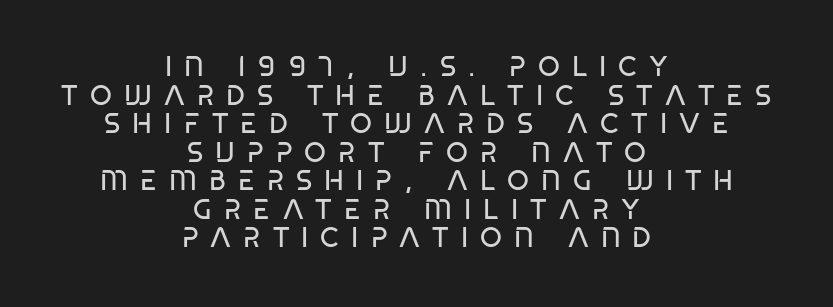
{"serif": "no", "bold": "no", "weight": "regular", "width": "condensed", "stroke_contrast": "low", "x_height": "large", "monospaced": "no", "underline": "no", "align": "center", "line_spacing": "tight", "line_spacing_ratio": 1.02, "letter_spacing": "wide", "letter_spacing_em": 0.43, "glyph_px": 28}
